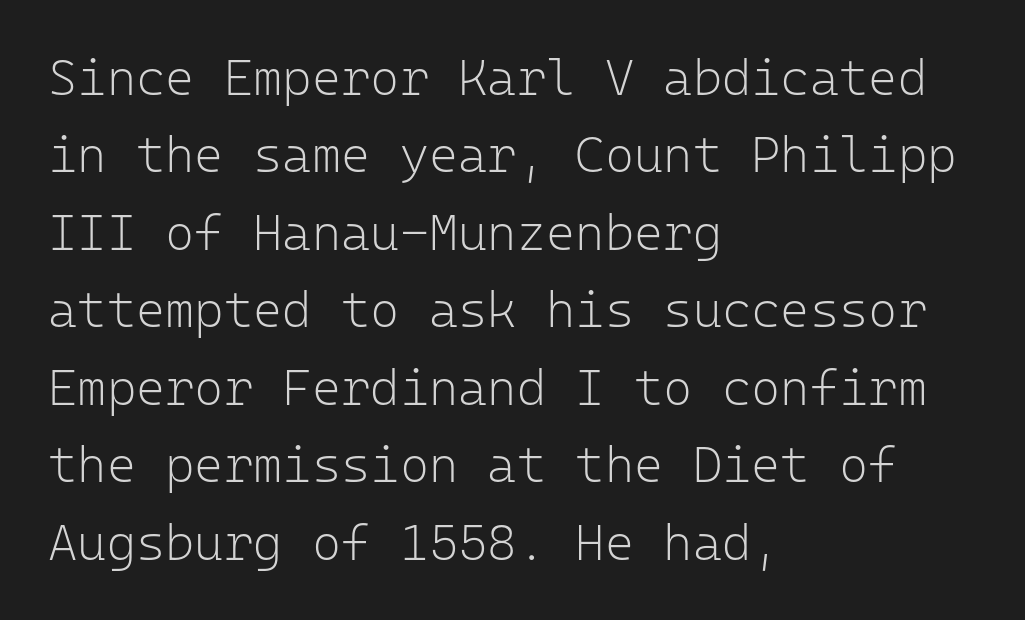
Q: Is the text bold? A: No.
Q: Is the text italic (slanted)? A: No, it is upright.
Q: Is the typeface a serif or a sans-serif typeface? A: Sans-serif.
Q: Is the text underlined? A: No.
Q: How is the paragraph aligned? A: Left-aligned.
Q: Is the spacing between letters normal or unusually wide? A: Normal.
Q: Is the spacing between lines tight, normal or loose? A: Normal.
Q: Width (condensed, normal, or wide)? A: Normal.
Q: Stroke contrast? A: Low.
Q: x-height? A: Medium.
Q: Monospaced? A: Yes.
